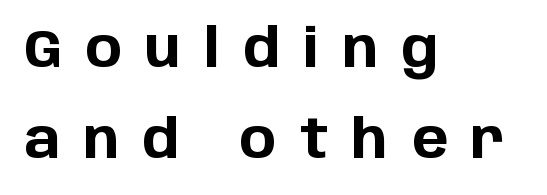
The image shows 54 px bold sans-serif type, upright; set left-aligned, normal line spacing (1.68x), unusually wide letter spacing (+0.44 em), not underlined; low stroke contrast and a large x-height.
